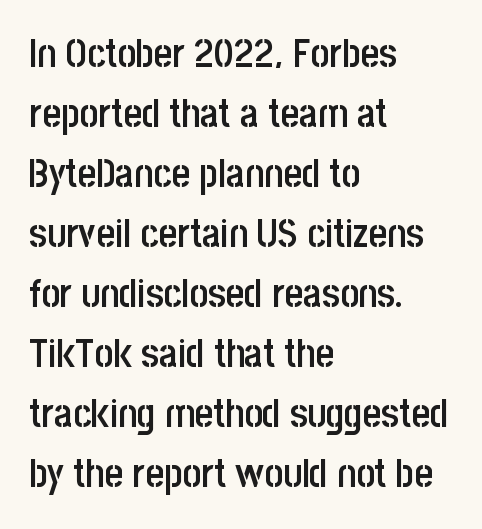
{"serif": "no", "italic": "no", "bold": "semi", "weight": "semibold", "width": "condensed", "stroke_contrast": "low", "x_height": "large", "monospaced": "no", "underline": "no", "align": "left", "line_spacing": "normal", "line_spacing_ratio": 1.5, "letter_spacing": "normal", "letter_spacing_em": 0.0, "glyph_px": 40}
